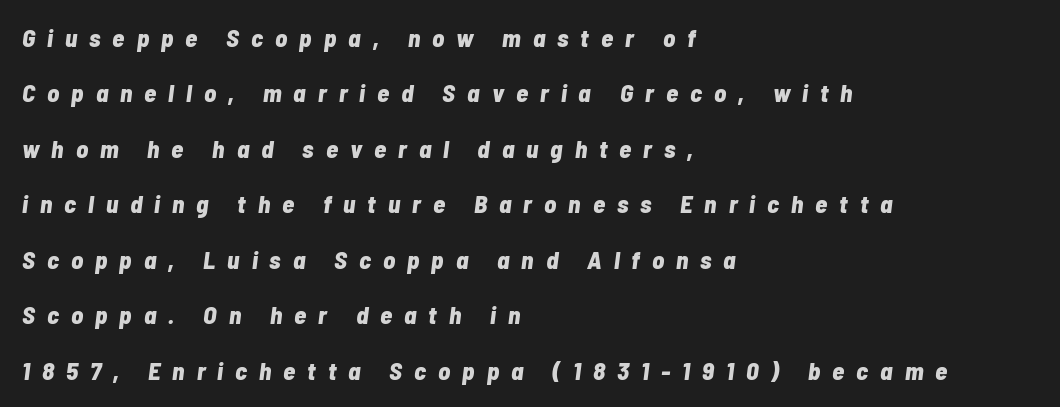
Q: Is the text bold? A: Yes.
Q: Is the text italic (slanted)? A: Yes, it leans right by about 7 degrees.
Q: Is the text underlined? A: No.
Q: How is the paragraph aligned? A: Left-aligned.
Q: Is the spacing between letters normal or unusually wide? A: Unusually wide.
Q: Is the spacing between lines tight, normal or loose? A: Loose.
